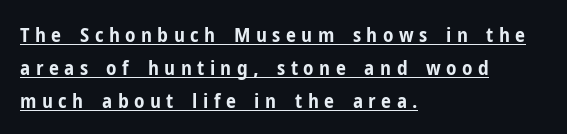
The line-height multiplier appears to be the usual default. The lettering is marked with a stroke running underneath it. Caption: expanded tracking, letters set apart. In CSS terms this would be text-align: left. Style check: upright. This is heavy type, rendered in bold.
